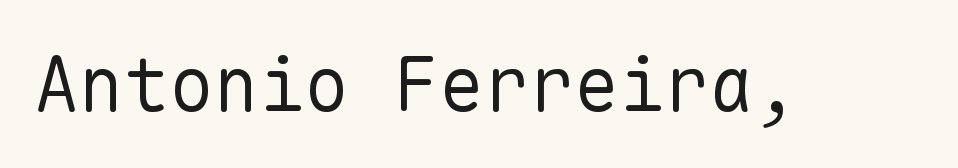
Q: Is the text bold? A: No.
Q: Is the text italic (slanted)? A: No, it is upright.
Q: Is the typeface a serif or a sans-serif typeface? A: Sans-serif.
Q: Is the text underlined? A: No.
Q: Is the spacing between letters normal or unusually wide? A: Normal.
Q: Width (condensed, normal, or wide)? A: Normal.
Q: Stroke contrast? A: Low.
Q: x-height? A: Medium.
Q: Monospaced? A: Yes.
